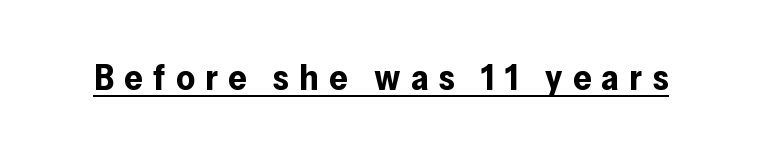
The image shows 36 px bold sans-serif type, upright; set unusually wide letter spacing (+0.29 em), underlined; low stroke contrast and a medium x-height.
